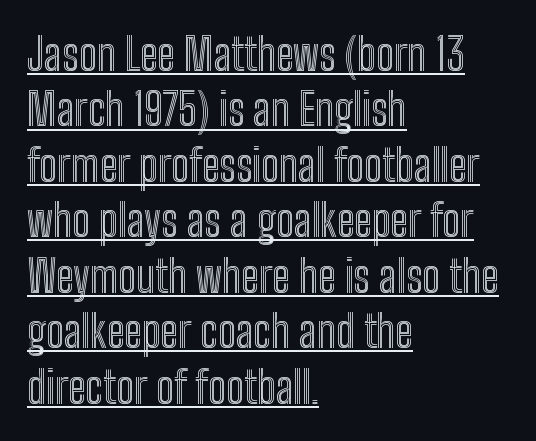
{"italic": "no", "width": "condensed", "x_height": "medium", "monospaced": "no", "underline": "yes", "align": "left", "line_spacing": "normal", "line_spacing_ratio": 1.26, "letter_spacing": "normal", "letter_spacing_em": 0.0, "glyph_px": 44}
